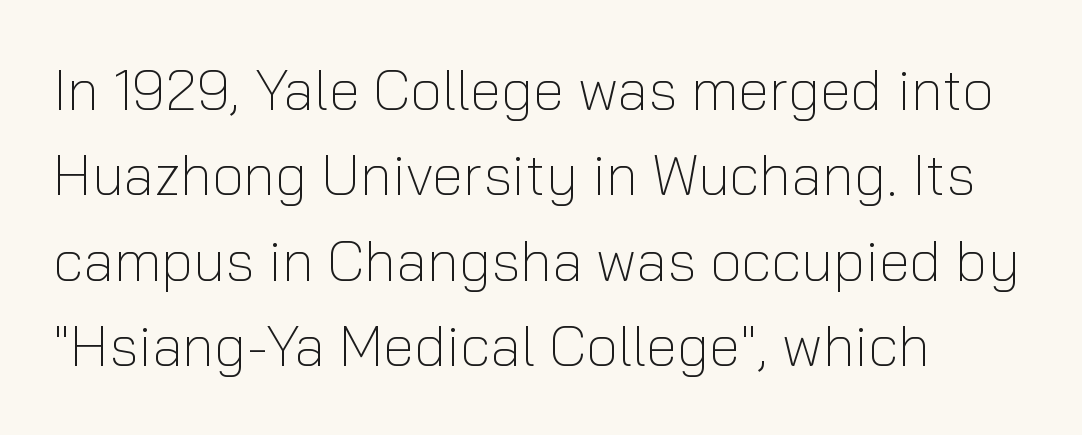
{"serif": "no", "italic": "no", "bold": "no", "weight": "light", "width": "normal", "stroke_contrast": "low", "x_height": "medium", "monospaced": "no", "underline": "no", "align": "left", "line_spacing": "normal", "line_spacing_ratio": 1.5, "letter_spacing": "normal", "letter_spacing_em": 0.0, "glyph_px": 57}
